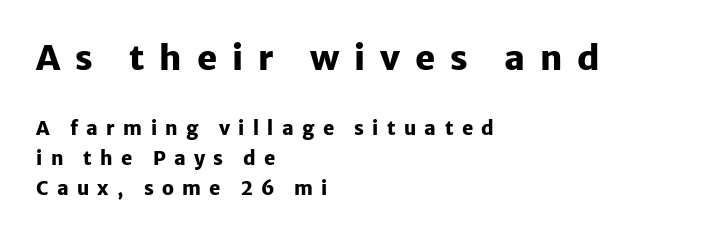
{"serif": "no", "italic": "no", "bold": "yes", "weight": "heavy", "width": "normal", "stroke_contrast": "low", "x_height": "medium", "monospaced": "no", "underline": "no", "align": "left", "line_spacing": "normal", "line_spacing_ratio": 1.56, "letter_spacing": "wide", "letter_spacing_em": 0.44, "larger_block": "first", "size_ratio": 1.79, "glyph_px": 34}
